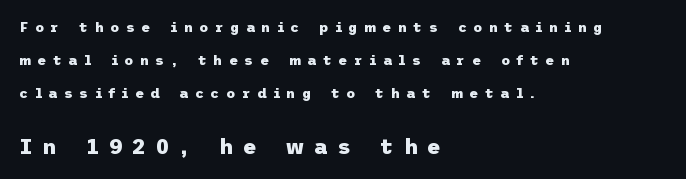
Q: Is the text bold? A: Yes.
Q: Is the text italic (slanted)? A: No, it is upright.
Q: Is the text underlined? A: No.
Q: How is the paragraph aligned? A: Left-aligned.
Q: Is the spacing between letters normal or unusually wide? A: Unusually wide.
Q: Is the spacing between lines tight, normal or loose? A: Loose.
Q: Which block of text is set in a larger size, the first (top) or the second (bottom)? A: The second (bottom) one.
